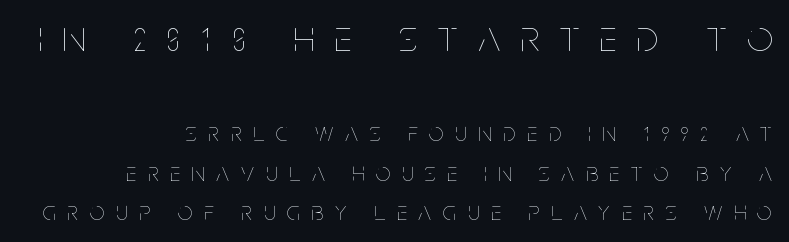
{"italic": "no", "bold": "no", "weight": "thin", "width": "condensed", "stroke_contrast": "low", "x_height": "large", "monospaced": "no", "underline": "no", "align": "right", "line_spacing": "normal", "line_spacing_ratio": 1.52, "letter_spacing": "wide", "letter_spacing_em": 0.45, "larger_block": "first", "size_ratio": 1.73, "glyph_px": 45}
